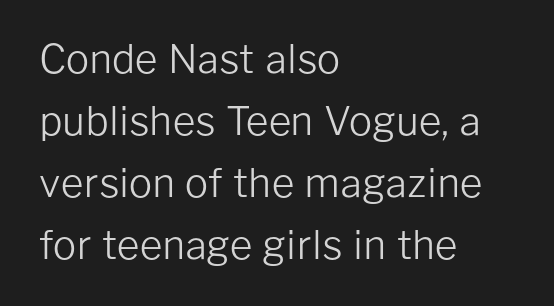
{"serif": "no", "italic": "no", "bold": "no", "weight": "light", "width": "normal", "stroke_contrast": "low", "x_height": "medium", "monospaced": "no", "underline": "no", "align": "left", "line_spacing": "normal", "line_spacing_ratio": 1.59, "letter_spacing": "normal", "letter_spacing_em": 0.0, "glyph_px": 39}
